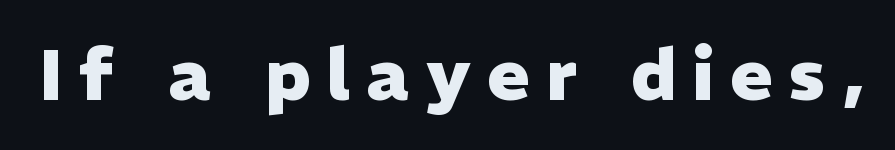
Q: Is the text bold? A: Yes.
Q: Is the text italic (slanted)? A: No, it is upright.
Q: Is the typeface a serif or a sans-serif typeface? A: Sans-serif.
Q: Is the text underlined? A: No.
Q: Is the spacing between letters normal or unusually wide? A: Unusually wide.
Q: Width (condensed, normal, or wide)? A: Normal.
Q: Stroke contrast? A: Low.
Q: x-height? A: Medium.
Q: Monospaced? A: No.
